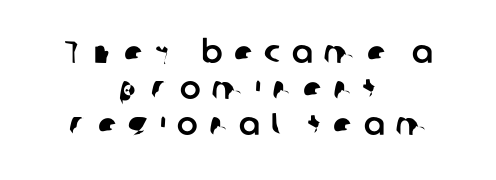
Q: Is the typeface a serif or a sans-serif typeface? A: Sans-serif.
Q: Is the text underlined? A: No.
Q: How is the paragraph aligned? A: Centered.
Q: Is the spacing between letters normal or unusually wide? A: Unusually wide.
Q: Width (condensed, normal, or wide)? A: Normal.
Q: Stroke contrast? A: Low.
Q: x-height? A: Medium.
Q: Monospaced? A: No.
